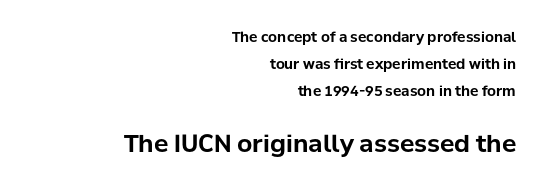
{"italic": "no", "bold": "yes", "underline": "no", "align": "right", "line_spacing": "loose", "line_spacing_ratio": 1.93, "letter_spacing": "normal", "letter_spacing_em": 0.0, "larger_block": "second", "size_ratio": 1.71, "glyph_px": 24}
